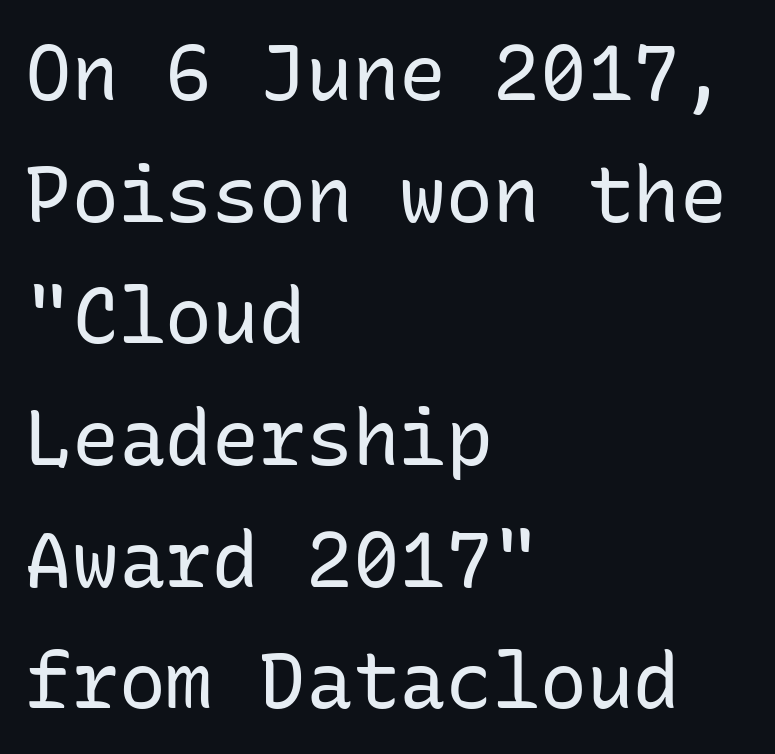
The image shows 78 px regular-weight sans-serif type, upright, monospaced; set left-aligned, normal line spacing (1.56x), normal letter spacing, not underlined; low stroke contrast and a medium x-height.
